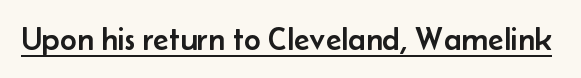
The image shows 32 px sans-serif type, upright; set normal letter spacing, underlined; low stroke contrast and a small x-height.
